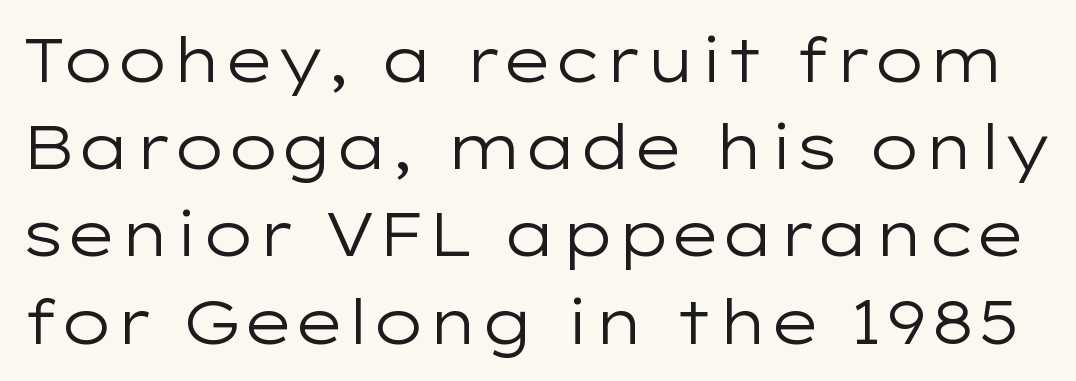
Each new line begins a customary step beneath the previous one. No letter is thick-stroked: the sample isn't bold. Clear beneath every line of the passage. The type family on display is of the sans-serif kind.
